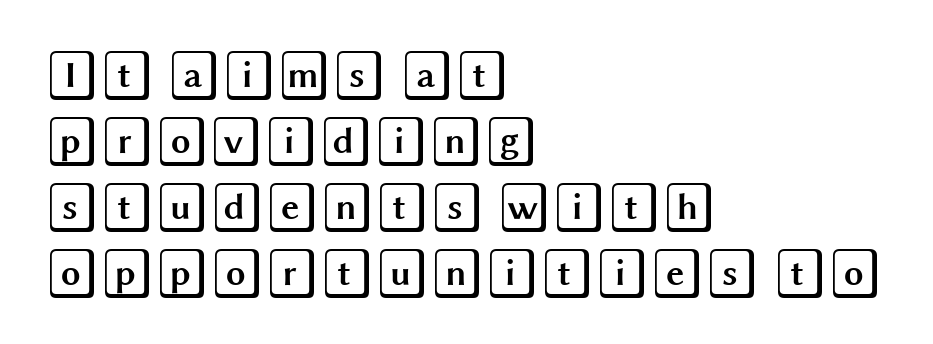
Underline: absent. Normally led — the rows are evenly, conventionally spaced. The specimen reads as upright at a glance. The letters sit at their default tracking, neither squeezed nor spread.
